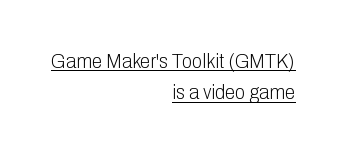
Q: Is the text bold? A: No.
Q: Is the text italic (slanted)? A: No, it is upright.
Q: Is the text underlined? A: Yes.
Q: How is the paragraph aligned? A: Right-aligned.
Q: Is the spacing between letters normal or unusually wide? A: Normal.
Q: Is the spacing between lines tight, normal or loose? A: Normal.
